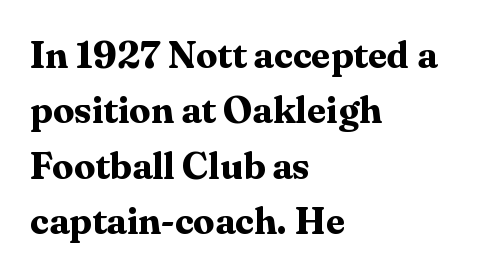
The image shows 38 px bold serif type, upright; set left-aligned, normal line spacing (1.46x), normal letter spacing, not underlined; medium stroke contrast and a medium x-height.
